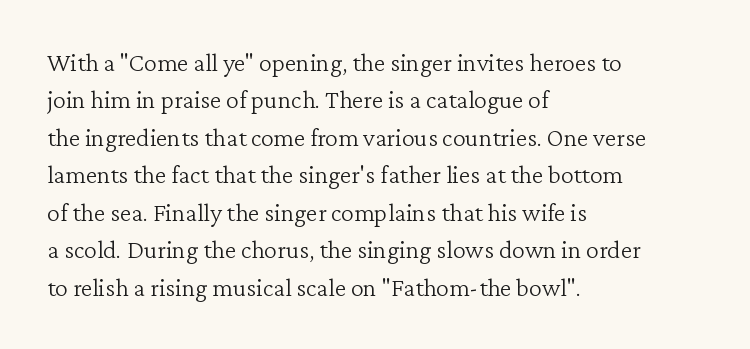
Is the letter spacing exaggerated? No — it looks like the ordinary default. This block has exactly the height ordinary leading produces. This is the regular roman posture of the typeface. Weight: not bold — regular or lighter.
